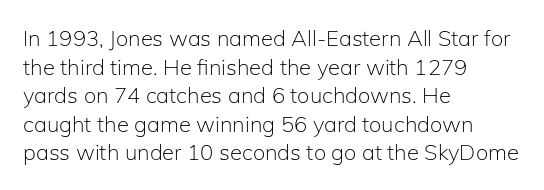
The image shows 22 px text type, upright; set left-aligned, normal line spacing (1.3x), normal letter spacing, not underlined.
